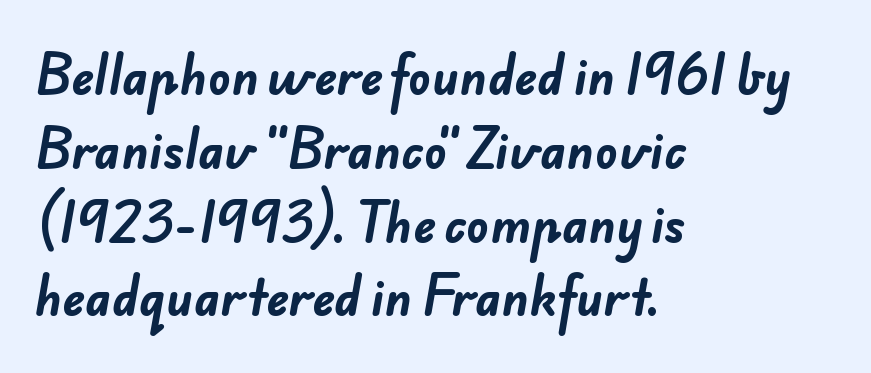
Every row of glyphs begins at an identical x-position on the left. Check where the strokes stop: nothing finishes them off — pure sans. The strokes are fattened all the way to bold. The space between consecutive lines is moderate. Spacing verdict: proportional, widths tailored to each character. The space directly below the letters is spotless.
